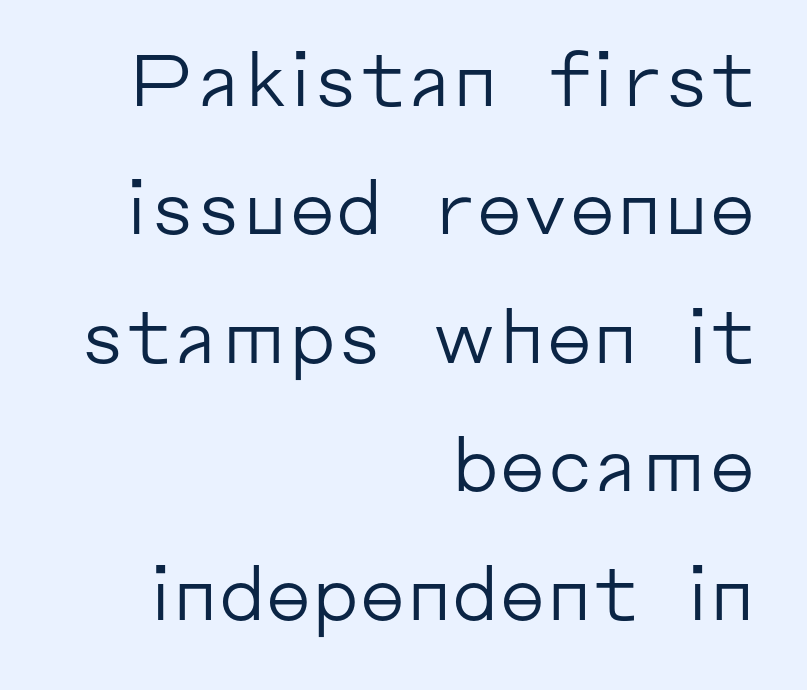
The image shows 73 px regular-weight sans-serif type, upright; set right-aligned, line spacing 1.76x, normal letter spacing, not underlined; low stroke contrast and a medium x-height.
